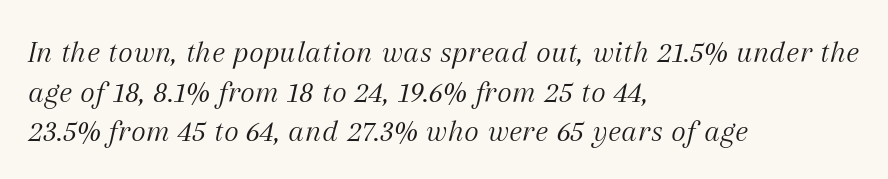
Q: Is the text bold? A: No.
Q: Is the text italic (slanted)? A: Yes, it leans right by about 12 degrees.
Q: Is the typeface a serif or a sans-serif typeface? A: Serif.
Q: Is the text underlined? A: No.
Q: How is the paragraph aligned? A: Left-aligned.
Q: Is the spacing between letters normal or unusually wide? A: Normal.
Q: Width (condensed, normal, or wide)? A: Normal.
Q: Stroke contrast? A: Medium.
Q: x-height? A: Medium.
Q: Monospaced? A: No.
